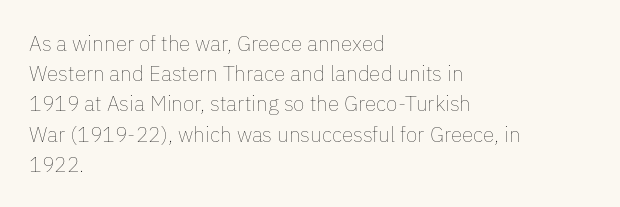
Q: Is the text bold? A: No.
Q: Is the text italic (slanted)? A: No, it is upright.
Q: Is the text underlined? A: No.
Q: How is the paragraph aligned? A: Left-aligned.
Q: Is the spacing between letters normal or unusually wide? A: Normal.
Q: Is the spacing between lines tight, normal or loose? A: Normal.
